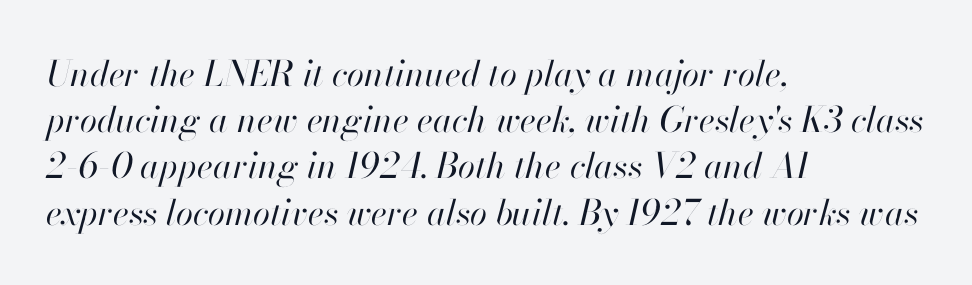
{"italic": "yes", "lean": "right", "slant_degrees": 13, "bold": "no", "weight": "regular", "width": "normal", "stroke_contrast": "high", "x_height": "small", "monospaced": "no", "underline": "no", "align": "left", "line_spacing": "normal", "line_spacing_ratio": 1.32, "letter_spacing": "normal", "letter_spacing_em": 0.0, "glyph_px": 35}
